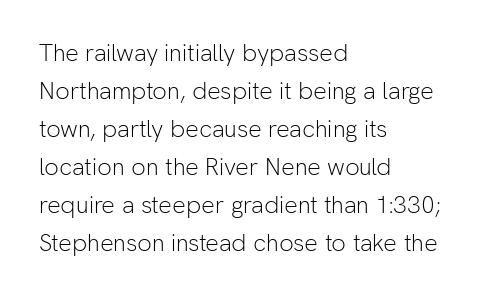
{"italic": "no", "bold": "no", "underline": "no", "align": "left", "line_spacing": "normal", "line_spacing_ratio": 1.58, "letter_spacing": "normal", "letter_spacing_em": 0.0, "glyph_px": 24}
